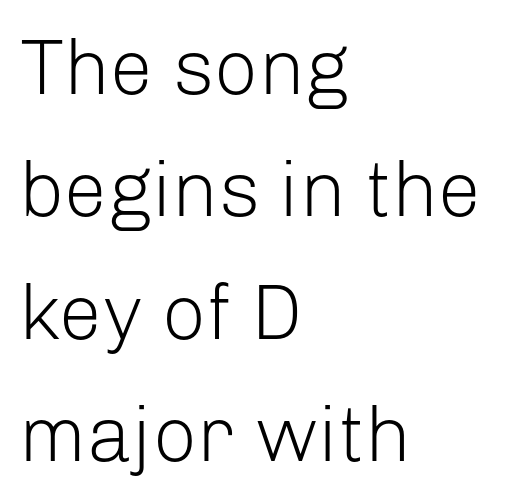
The image shows 78 px light sans-serif type, upright; set left-aligned, normal line spacing (1.57x), normal letter spacing, not underlined; low stroke contrast and a medium x-height.
